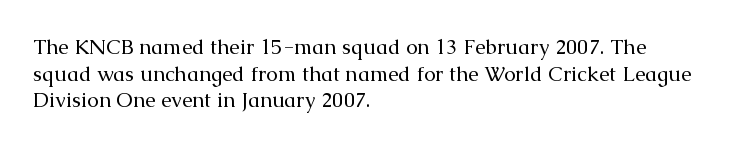
Summary of weight: not heavy and not bold. The vertical gap from one line to the next is medium. The type is set solid horizontally, with unmodified tracking. No italicization has been applied; the sample stays upright. The paragraph shown leans on its left margin. The gap between lines stays unmarked.
